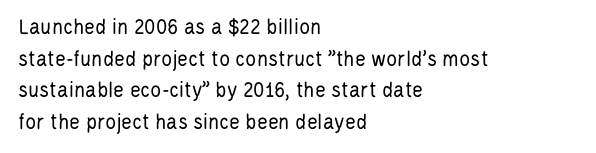
The image shows 23 px text type, upright; set left-aligned, normal line spacing (1.38x), normal letter spacing, not underlined.
